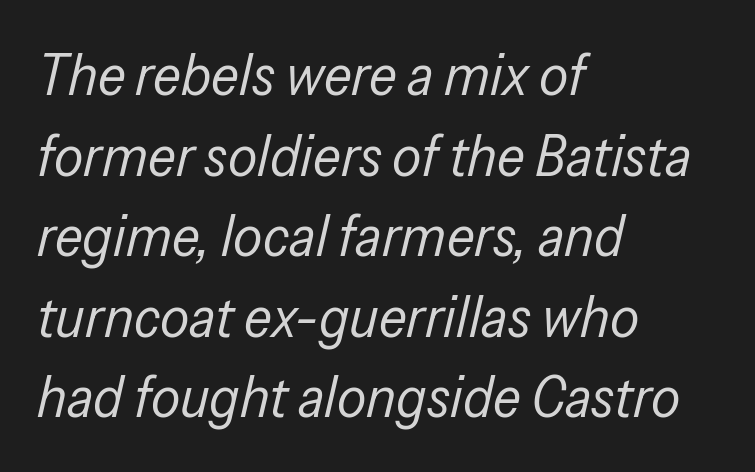
{"italic": "yes", "lean": "right", "slant_degrees": 13, "bold": "no", "weight": "regular", "width": "condensed", "stroke_contrast": "low", "x_height": "medium", "monospaced": "no", "underline": "no", "align": "left", "line_spacing": "normal", "line_spacing_ratio": 1.39, "letter_spacing": "normal", "letter_spacing_em": 0.0, "glyph_px": 58}
